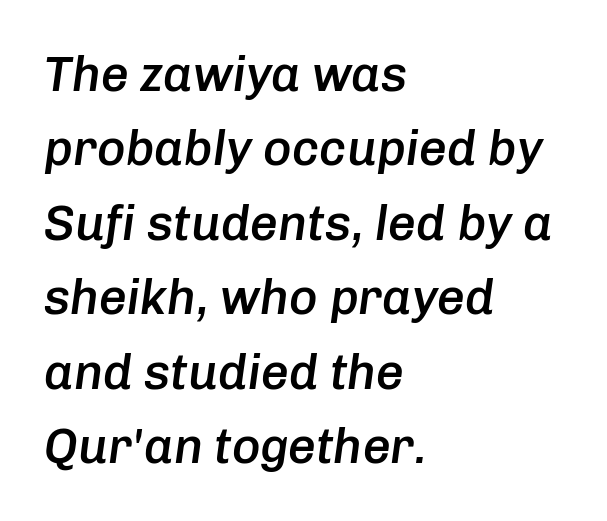
{"italic": "yes", "lean": "right", "slant_degrees": 8, "bold": "semi", "weight": "semibold", "width": "normal", "stroke_contrast": "low", "x_height": "medium", "monospaced": "no", "underline": "no", "align": "left", "line_spacing": "normal", "line_spacing_ratio": 1.52, "letter_spacing": "normal", "letter_spacing_em": 0.0, "glyph_px": 49}
